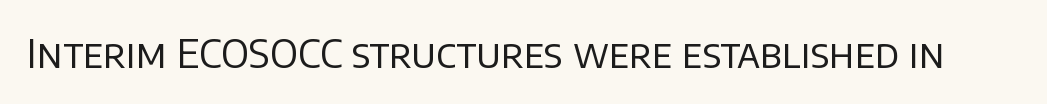
The horizontal fit of the characters is conventional and even. You can tell from the bare stems that sans-serif type was used. The face used here is proportionally spaced, like ordinary book or web type. Has an underline been added? It has not. The font sits on the lighter half of the weight spectrum, regular included.
